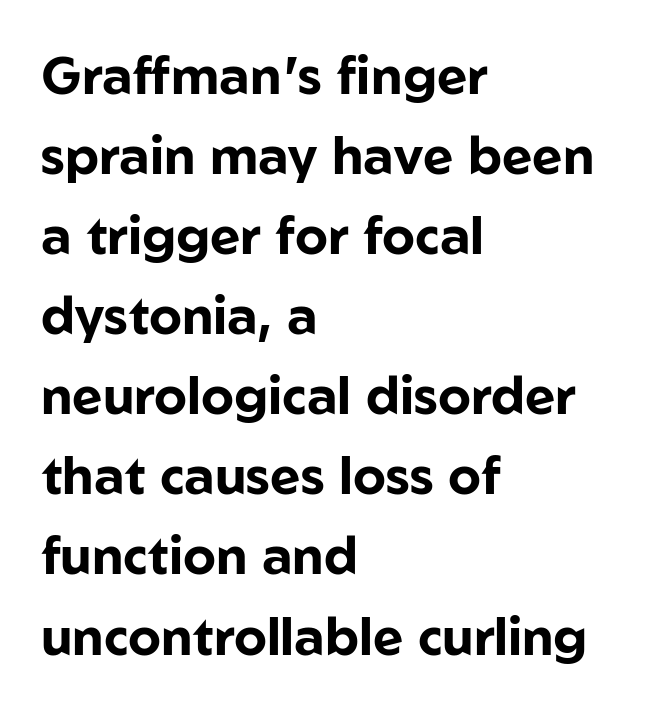
{"serif": "no", "italic": "no", "bold": "yes", "weight": "bold", "width": "normal", "stroke_contrast": "low", "x_height": "medium", "monospaced": "no", "underline": "no", "align": "left", "line_spacing": "normal", "line_spacing_ratio": 1.54, "letter_spacing": "normal", "letter_spacing_em": 0.0, "glyph_px": 52}
